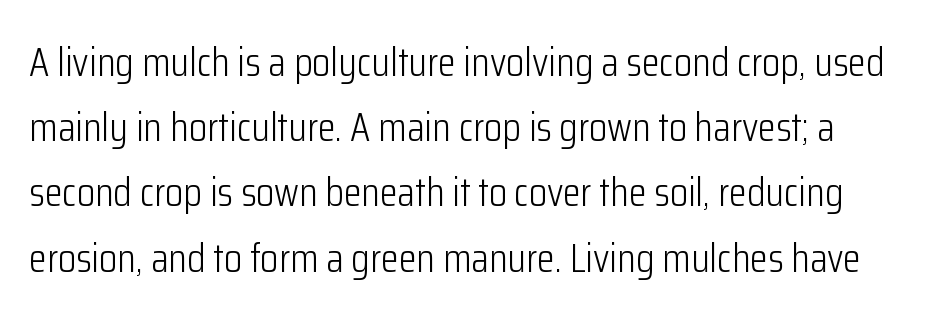
{"serif": "no", "italic": "no", "bold": "no", "weight": "light", "width": "condensed", "stroke_contrast": "low", "x_height": "medium", "monospaced": "no", "underline": "no", "line_spacing": "normal", "line_spacing_ratio": 1.59, "letter_spacing": "normal", "letter_spacing_em": 0.0, "glyph_px": 41}
